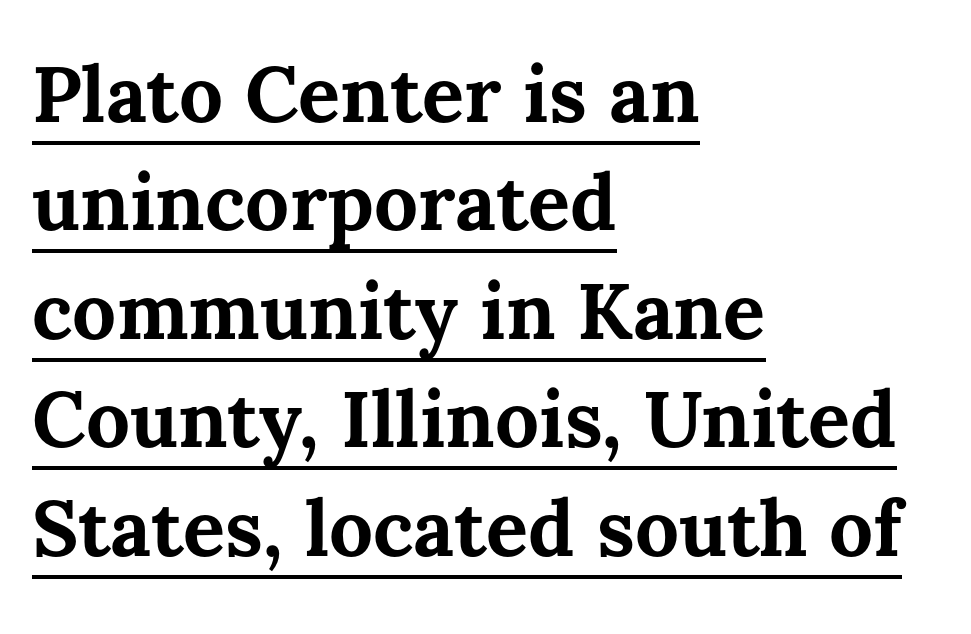
{"italic": "no", "bold": "yes", "weight": "bold", "width": "normal", "stroke_contrast": "medium", "x_height": "medium", "monospaced": "no", "underline": "yes", "align": "left", "line_spacing": "normal", "line_spacing_ratio": 1.39, "letter_spacing": "normal", "letter_spacing_em": 0.0, "glyph_px": 78}
